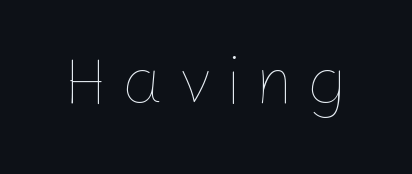
The characters are drawn with everyday or finer stroke widths. This is the regular roman posture of the typeface. The passage shown is typed in a proportional face where columns would drift. The specimen omits any rule beneath the text block's lines.
